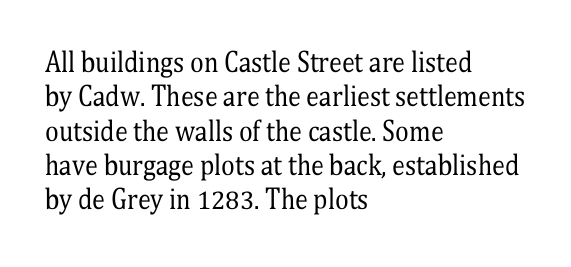
Q: Is the text bold? A: No.
Q: Is the text italic (slanted)? A: No, it is upright.
Q: Is the text underlined? A: No.
Q: How is the paragraph aligned? A: Left-aligned.
Q: Is the spacing between letters normal or unusually wide? A: Normal.
Q: Is the spacing between lines tight, normal or loose? A: Normal.
